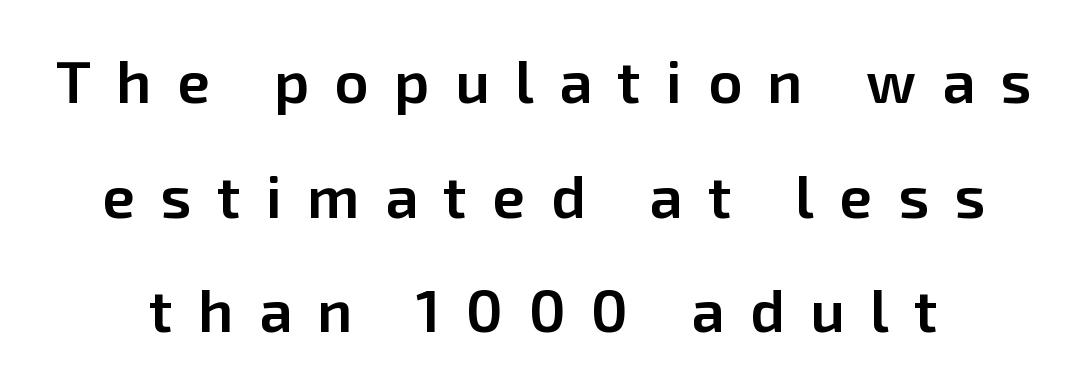
{"serif": "no", "italic": "no", "bold": "semi", "weight": "semibold", "width": "normal", "stroke_contrast": "low", "x_height": "medium", "monospaced": "no", "underline": "no", "line_spacing": "loose", "line_spacing_ratio": 1.91, "letter_spacing": "wide", "letter_spacing_em": 0.42, "glyph_px": 60}
